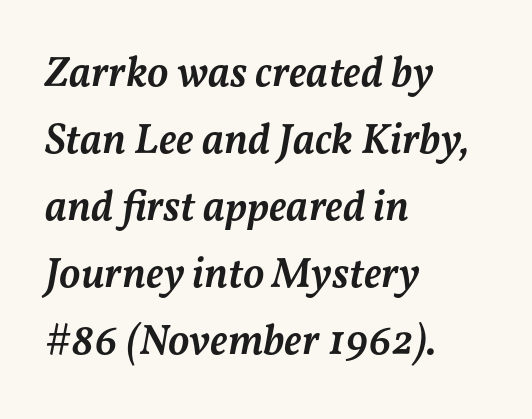
The image shows 43 px semibold type, italic (leaning right); set left-aligned, normal line spacing (1.56x), normal letter spacing, not underlined; medium stroke contrast and a medium x-height.
